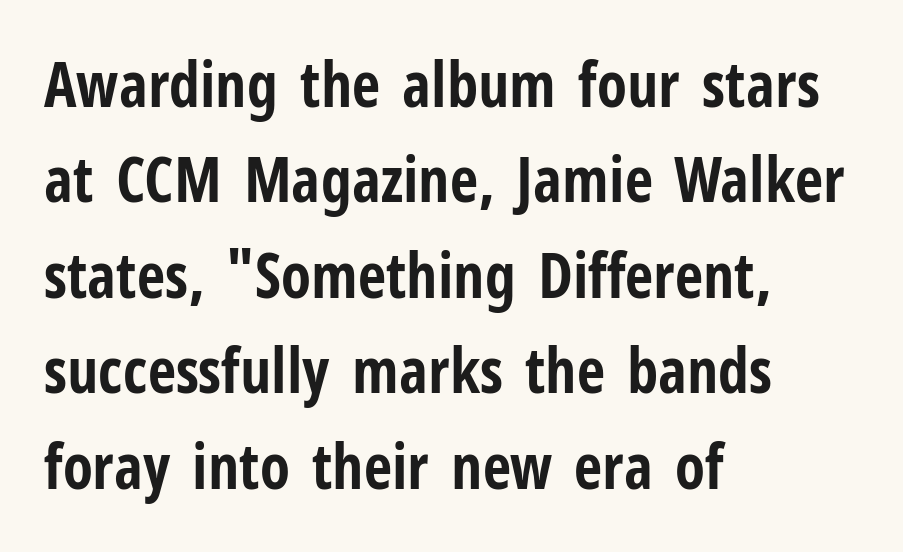
The image shows 62 px bold, condensed sans-serif type, upright; set left-aligned, normal line spacing (1.54x), normal letter spacing, not underlined; low stroke contrast and a medium x-height.
